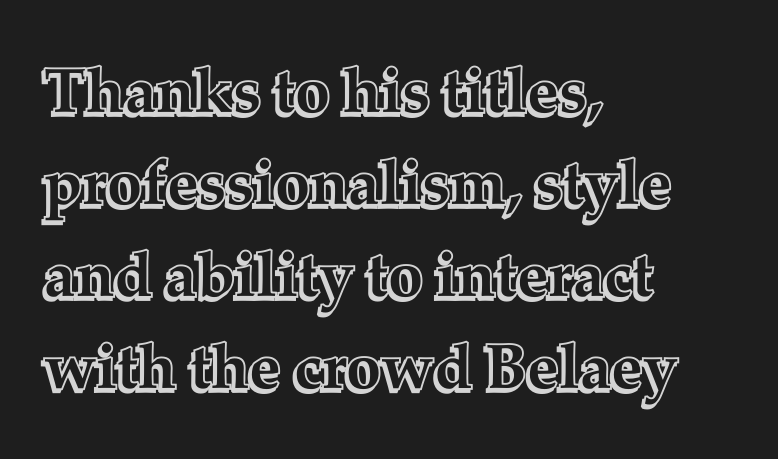
Caption: standard tracking, unaltered. Quick note: underline off. Vertical spacing — default. Visually the block forms a straight wall on the left and a jagged coastline on the right. Looks like regular typesetting: each glyph gets only the width it needs.
